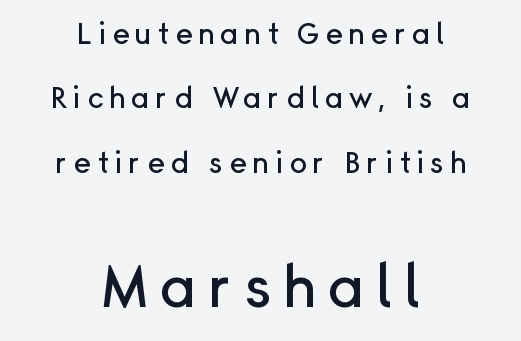
Q: Is the text italic (slanted)? A: No, it is upright.
Q: Is the typeface a serif or a sans-serif typeface? A: Sans-serif.
Q: Is the text underlined? A: No.
Q: How is the paragraph aligned? A: Centered.
Q: Is the spacing between letters normal or unusually wide? A: Unusually wide.
Q: Is the spacing between lines tight, normal or loose? A: Loose.
Q: Which block of text is set in a larger size, the first (top) or the second (bottom)? A: The second (bottom) one.
Q: Width (condensed, normal, or wide)? A: Normal.
Q: Stroke contrast? A: Low.
Q: x-height? A: Medium.
Q: Monospaced? A: No.
